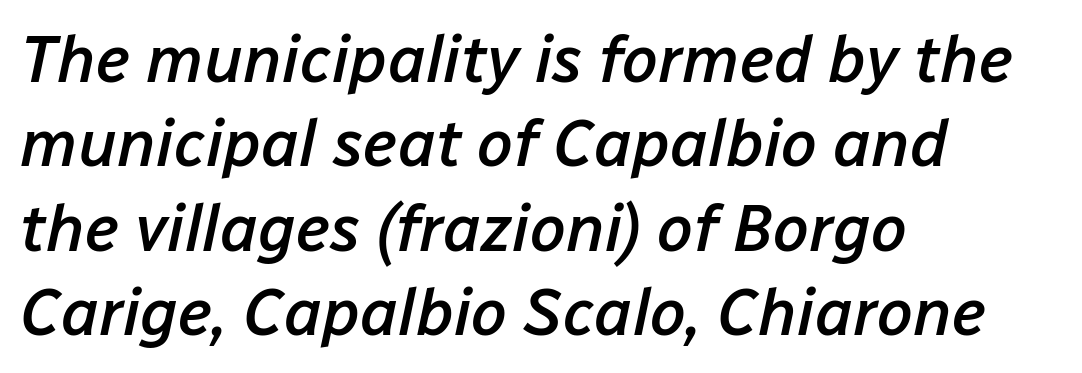
The specimen omits any rule beneath the text block's lines. Varying glyph widths throughout — classic text-font behaviour. Notice the strokes are somewhat thickened but not fully heavy: this is a semibold. How are the letters spaced? Ordinarily, with no added tracking. These lines are set flush left with a ragged right edge. The passage shown stacks its lines at a standard gap.
